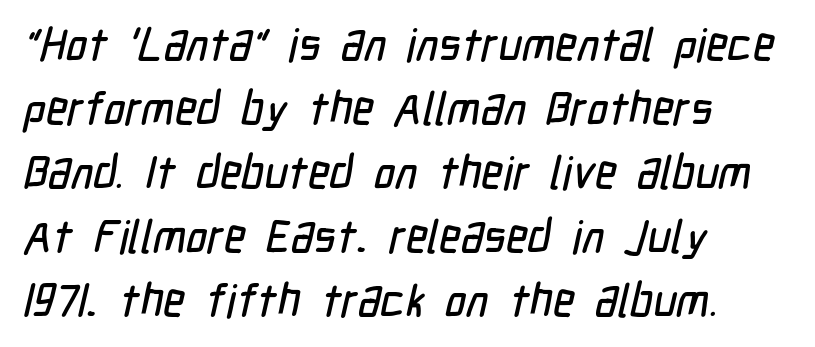
Spacing verdict: proportional, widths tailored to each character. The space between consecutive lines is moderate. This is sans-serif lettering, the kind often seen on screens and signage. Line beginnings align vertically; line endings do not.
